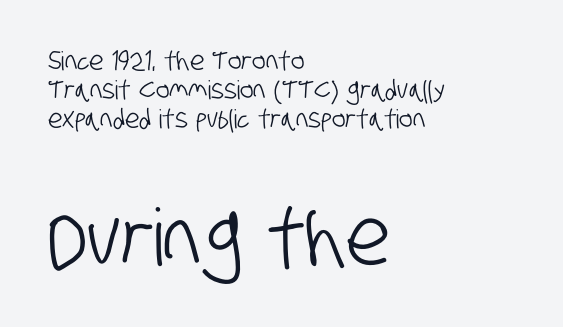
Q: Is the typeface a serif or a sans-serif typeface? A: Sans-serif.
Q: Is the text underlined? A: No.
Q: How is the paragraph aligned? A: Left-aligned.
Q: Is the spacing between letters normal or unusually wide? A: Normal.
Q: Is the spacing between lines tight, normal or loose? A: Tight.
Q: Which block of text is set in a larger size, the first (top) or the second (bottom)? A: The second (bottom) one.
Q: Width (condensed, normal, or wide)? A: Condensed.
Q: Stroke contrast? A: Low.
Q: x-height? A: Large.
Q: Monospaced? A: No.
